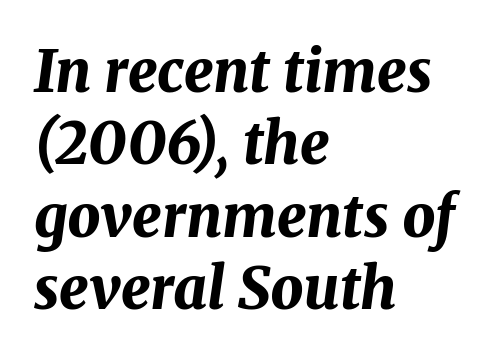
The image shows 58 px bold type, italic (leaning right); set left-aligned, normal line spacing (1.25x), normal letter spacing, not underlined; medium stroke contrast and a medium x-height.
